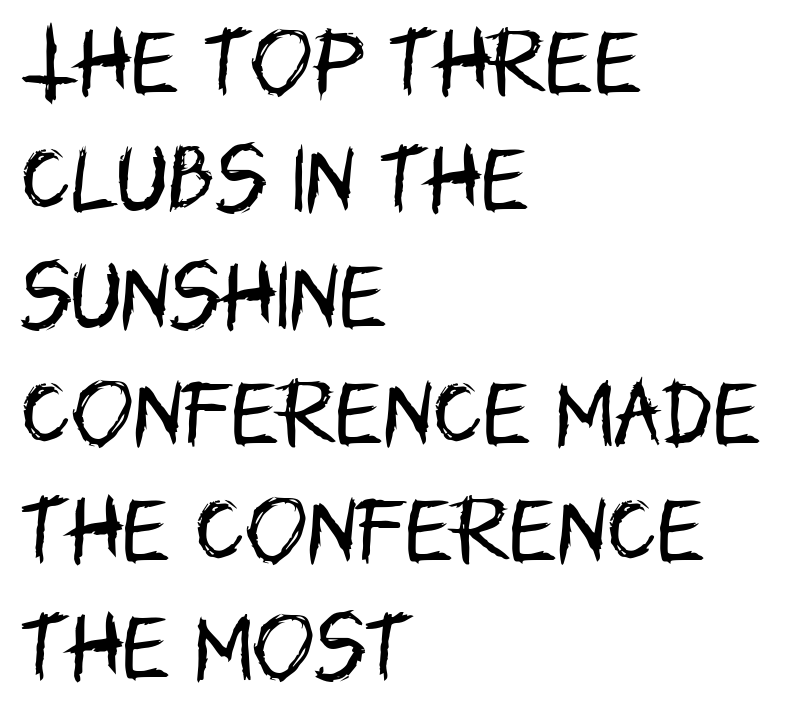
{"serif": "no", "italic": "no", "bold": "no", "weight": "regular", "width": "condensed", "stroke_contrast": "low", "x_height": "large", "monospaced": "no", "underline": "no", "align": "left", "line_spacing": "normal", "line_spacing_ratio": 1.58, "letter_spacing": "normal", "letter_spacing_em": 0.0, "glyph_px": 74}
